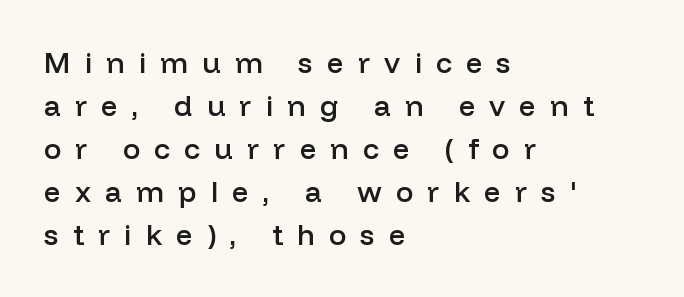
Leading: standard. The letters advance in unequal steps, a hallmark of proportional type. Notice how the passage keeps a crisp vertical edge on the left only. These lines are composed in type without serifs. Heft: intermediate — a semibold.
